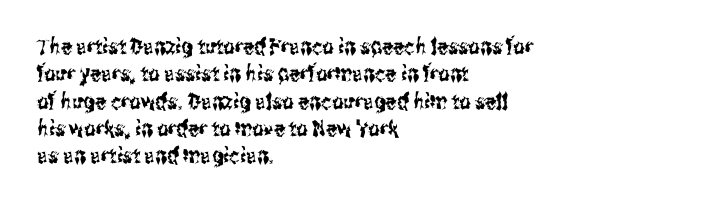
The lines are quadded left. Bare-footed words on every line. Notice how the stems are strictly vertical — no italics here. The gaps between neighbouring characters are ordinary and unremarkable.
